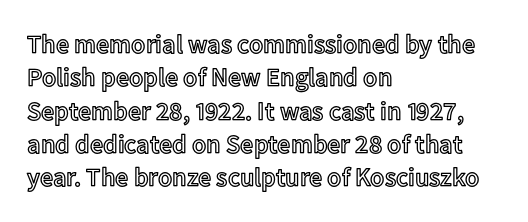
Q: Is the text italic (slanted)? A: No, it is upright.
Q: Is the text underlined? A: No.
Q: How is the paragraph aligned? A: Left-aligned.
Q: Is the spacing between letters normal or unusually wide? A: Normal.
Q: Is the spacing between lines tight, normal or loose? A: Normal.
